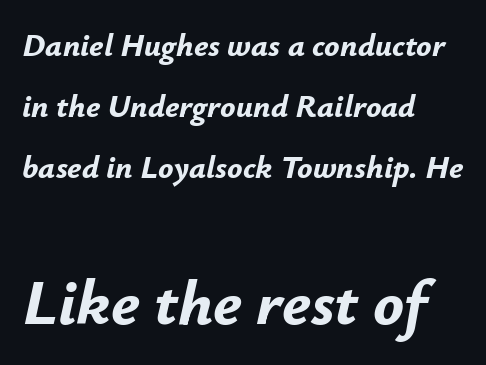
The image shows 64 px bold type, italic (leaning right); set left-aligned, loose line spacing (1.9x), normal letter spacing, not underlined; the second (bottom) block is 2.0x larger; low stroke contrast and a small x-height.
